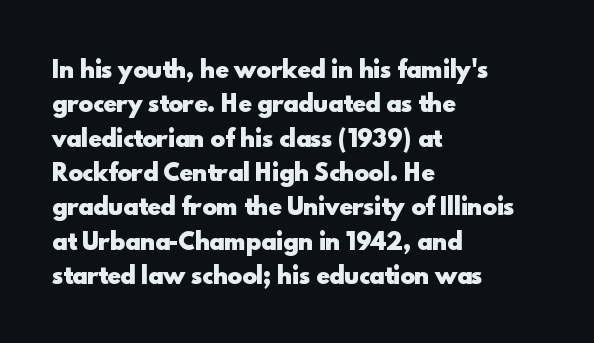
Q: Is the text bold? A: Yes.
Q: Is the text italic (slanted)? A: No, it is upright.
Q: Is the text underlined? A: No.
Q: How is the paragraph aligned? A: Left-aligned.
Q: Is the spacing between letters normal or unusually wide? A: Normal.
Q: Is the spacing between lines tight, normal or loose? A: Normal.
